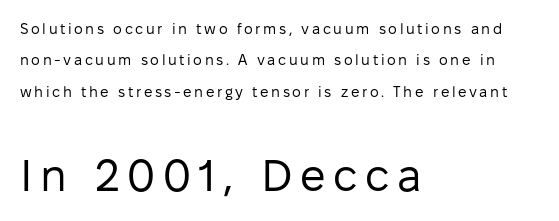
The image shows 45 px regular-weight sans-serif type, upright; set left-aligned, loose line spacing (2.1x), not underlined; the second (bottom) block is 3.0x larger; low stroke contrast and a medium x-height.
